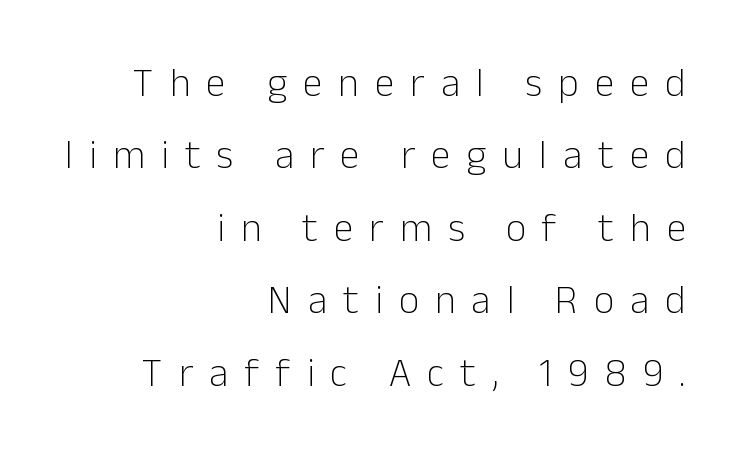
The image shows 40 px light sans-serif type, upright; set right-aligned, line spacing 1.81x, unusually wide letter spacing (+0.4 em), not underlined; low stroke contrast and a medium x-height.
